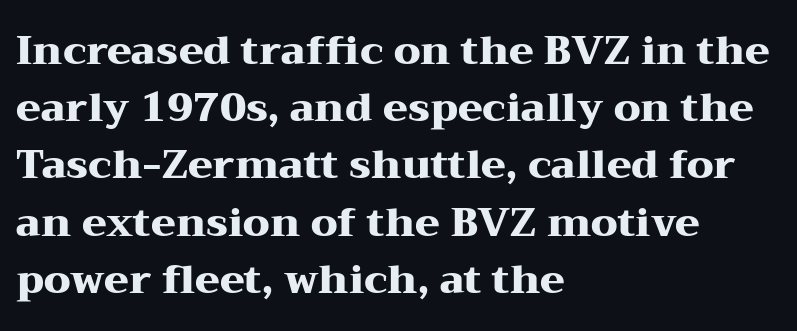
{"serif": "yes", "italic": "no", "bold": "yes", "weight": "heavy", "width": "wide", "stroke_contrast": "medium", "x_height": "medium", "monospaced": "no", "underline": "no", "align": "left", "line_spacing": "normal", "line_spacing_ratio": 1.43, "letter_spacing": "normal", "letter_spacing_em": 0.0, "glyph_px": 40}
